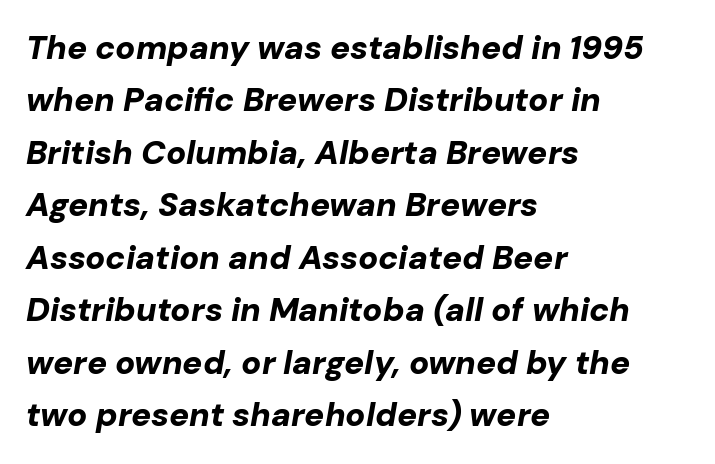
The image shows 33 px bold type, italic (leaning right); set left-aligned, normal line spacing (1.59x), normal letter spacing, not underlined; low stroke contrast and a medium x-height.
